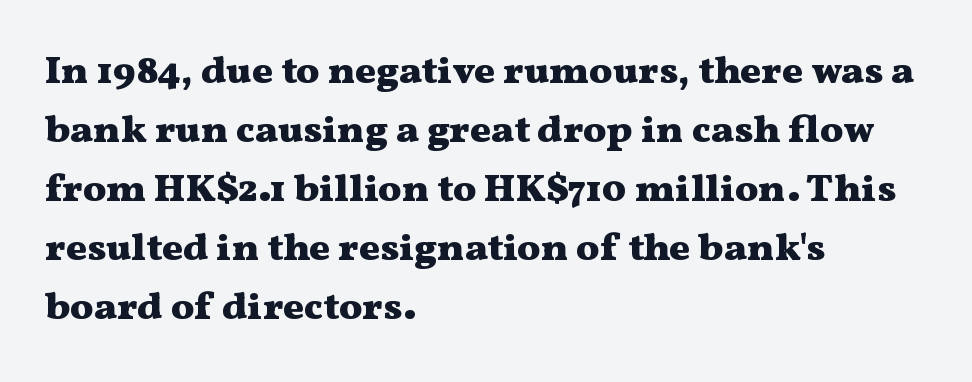
{"serif": "yes", "italic": "no", "bold": "yes", "weight": "heavy", "width": "wide", "stroke_contrast": "medium", "x_height": "medium", "monospaced": "no", "underline": "no", "align": "left", "line_spacing": "normal", "line_spacing_ratio": 1.51, "letter_spacing": "normal", "letter_spacing_em": 0.0, "glyph_px": 39}
